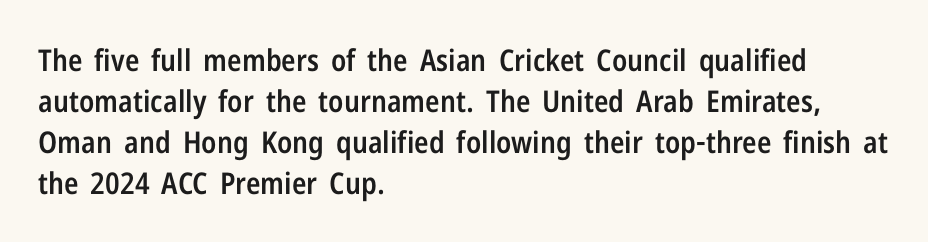
Q: Is the text bold? A: Semi-bold.
Q: Is the text italic (slanted)? A: No, it is upright.
Q: Is the typeface a serif or a sans-serif typeface? A: Sans-serif.
Q: Is the text underlined? A: No.
Q: How is the paragraph aligned? A: Left-aligned.
Q: Is the spacing between letters normal or unusually wide? A: Normal.
Q: Is the spacing between lines tight, normal or loose? A: Normal.
Q: Width (condensed, normal, or wide)? A: Condensed.
Q: Stroke contrast? A: Low.
Q: x-height? A: Medium.
Q: Monospaced? A: No.
